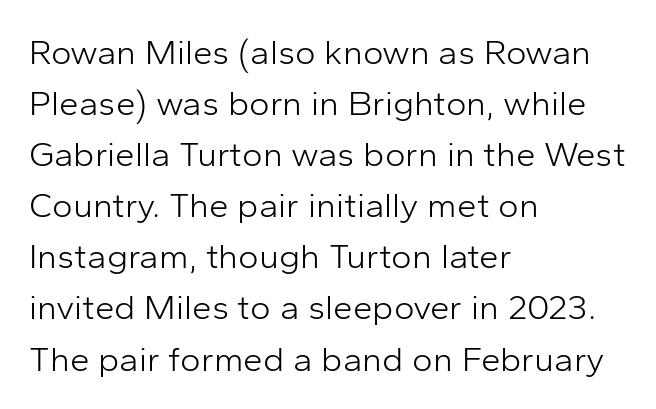
Q: Is the text bold? A: No.
Q: Is the text italic (slanted)? A: No, it is upright.
Q: Is the typeface a serif or a sans-serif typeface? A: Sans-serif.
Q: Is the text underlined? A: No.
Q: How is the paragraph aligned? A: Left-aligned.
Q: Is the spacing between letters normal or unusually wide? A: Normal.
Q: Is the spacing between lines tight, normal or loose? A: Normal.
Q: Width (condensed, normal, or wide)? A: Normal.
Q: Stroke contrast? A: Low.
Q: x-height? A: Medium.
Q: Monospaced? A: No.
